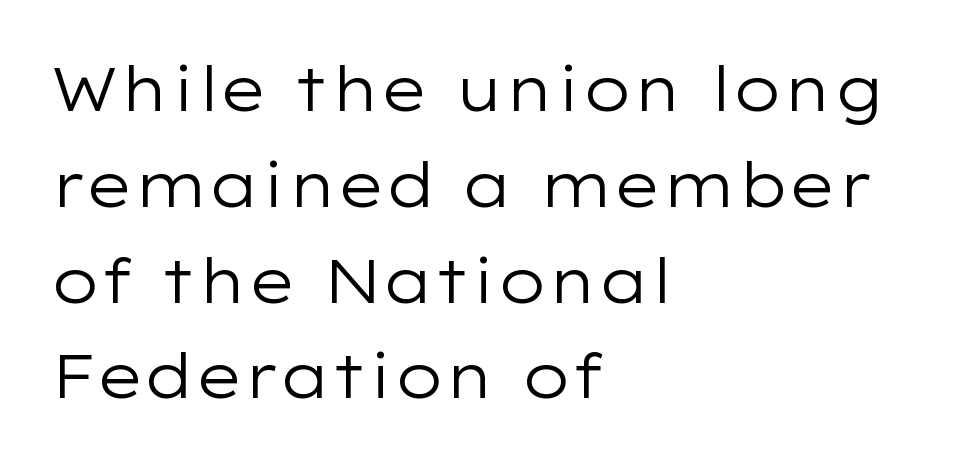
Is this a fixed-width face? No — the glyphs have proportional, varying widths. Examine the stroke ends and you'll find no serifs. No extra tracking has been applied to these lines. The passage shown stacks its lines at a standard gap. Italic: no, the glyphs are upright roman. Letters have the restrained weight of plain body copy at most.
